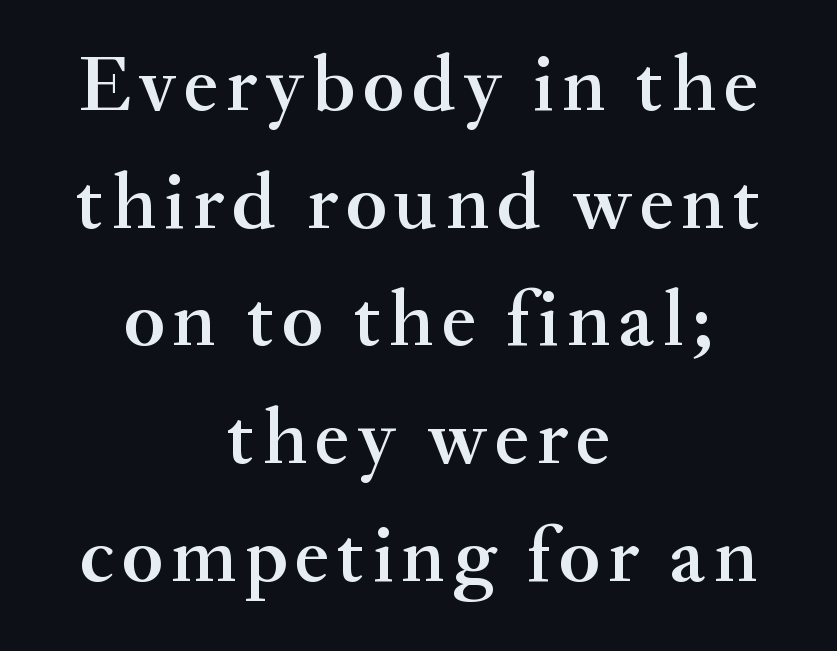
{"serif": "yes", "italic": "no", "bold": "semi", "weight": "semibold", "width": "normal", "stroke_contrast": "medium", "x_height": "small", "monospaced": "no", "underline": "no", "align": "center", "line_spacing": "normal", "line_spacing_ratio": 1.49, "glyph_px": 79}
